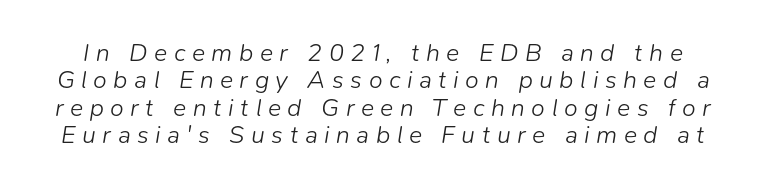
Any mark beneath the type? The region is blank. Yep, that's italic — everything's leaning. The type is letterspaced generously, with wide tracking. The passage shown stacks its lines with hardly any gap.
